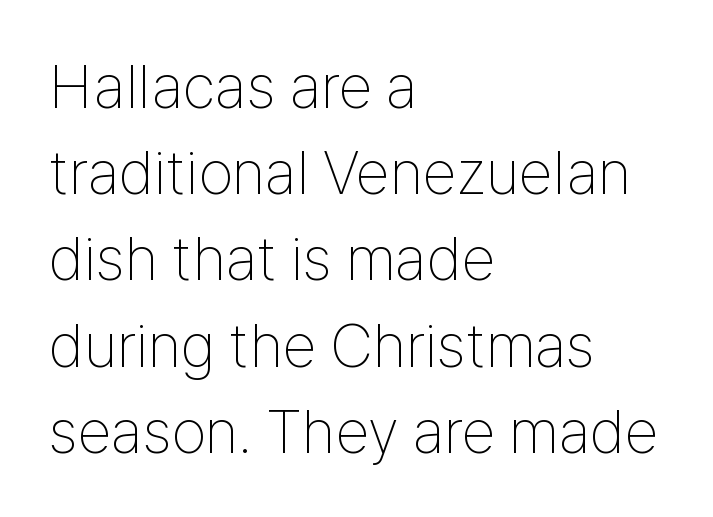
Q: Is the text bold? A: No.
Q: Is the text italic (slanted)? A: No, it is upright.
Q: Is the typeface a serif or a sans-serif typeface? A: Sans-serif.
Q: Is the text underlined? A: No.
Q: How is the paragraph aligned? A: Left-aligned.
Q: Is the spacing between letters normal or unusually wide? A: Normal.
Q: Is the spacing between lines tight, normal or loose? A: Normal.
Q: Width (condensed, normal, or wide)? A: Condensed.
Q: Stroke contrast? A: Low.
Q: x-height? A: Medium.
Q: Monospaced? A: No.
